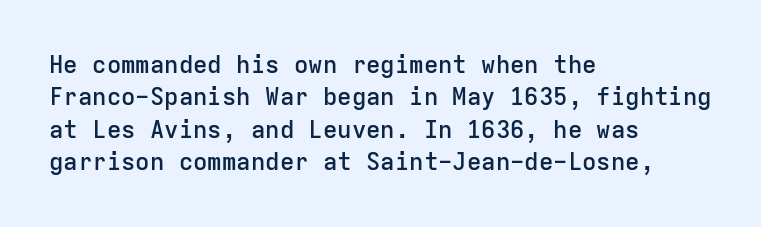
{"italic": "no", "bold": "semi", "underline": "no", "align": "left", "line_spacing": "normal", "line_spacing_ratio": 1.35, "letter_spacing": "normal", "letter_spacing_em": 0.0, "glyph_px": 24}
